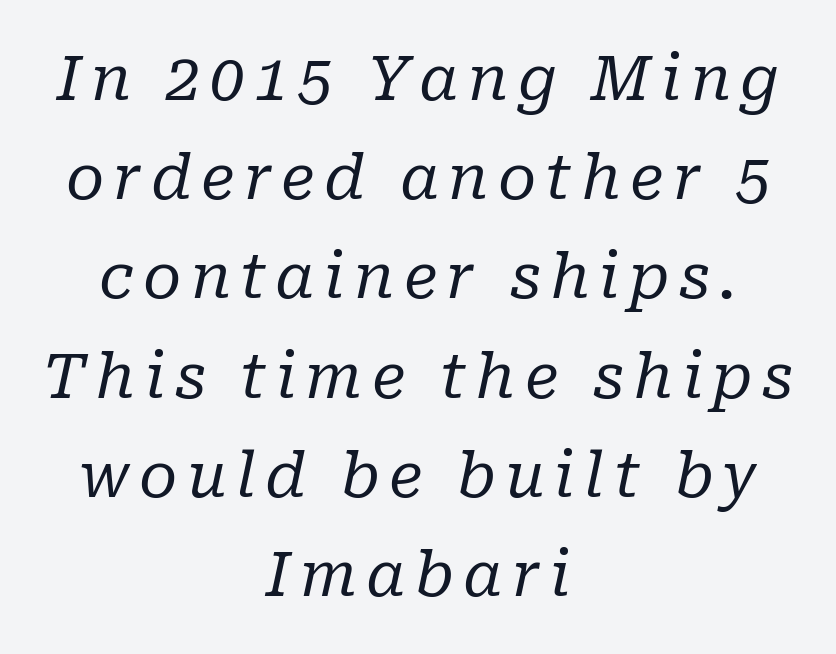
The image shows 62 px regular-weight serif type, italic (leaning right); set centered, normal line spacing (1.6x), not underlined; low stroke contrast and a medium x-height.
